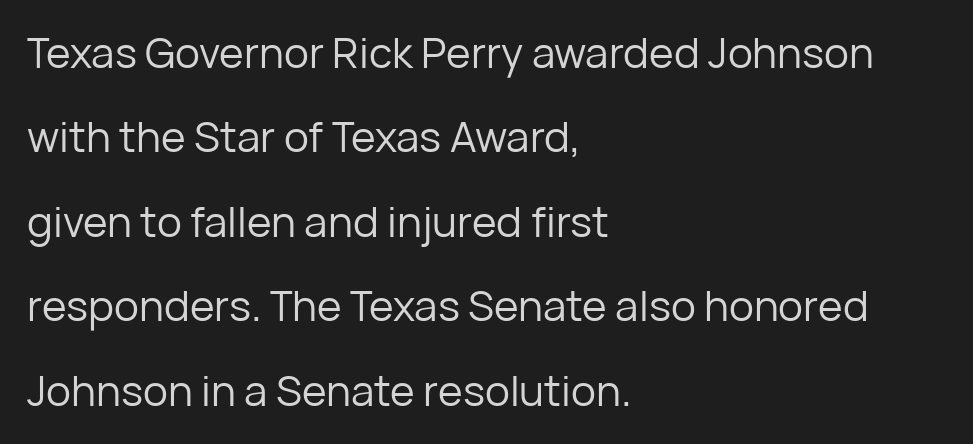
Anything drawn beneath the words? Only blank space. Which margin do the lines hug? The left one — the right edge is uneven. Interline gaps are noticeably wide in this sample. A roman cut, with each character standing at attention. To sum up the face: it is a sans, with no serifs.
